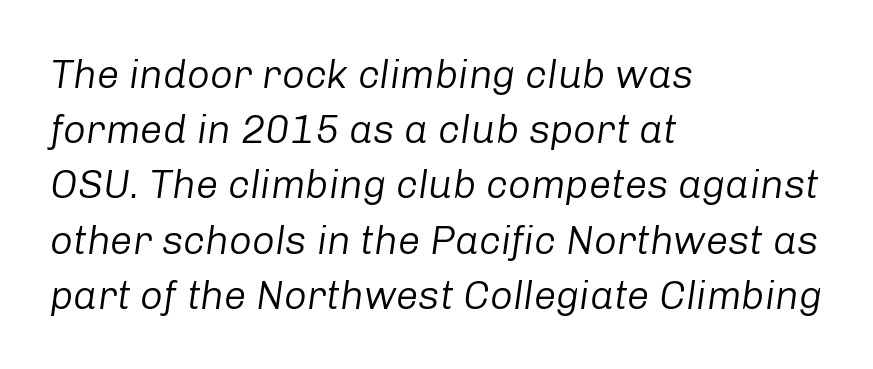
Tracking here is standard; glyphs follow each other at the usual distance. Do the characters align in a grid? No, the font is proportional. In CSS terms this would be text-align: left. Heaviness? Minimal to ordinary, like unemphasized prose. Leading matches the norm, producing a regular column.
